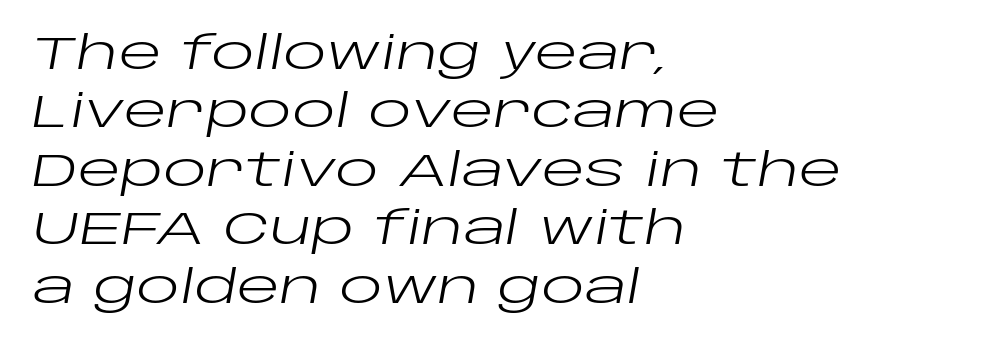
The image shows 45 px regular-weight, wide type, italic (leaning right); set left-aligned, normal line spacing (1.3x), normal letter spacing, not underlined; low stroke contrast and a large x-height.
